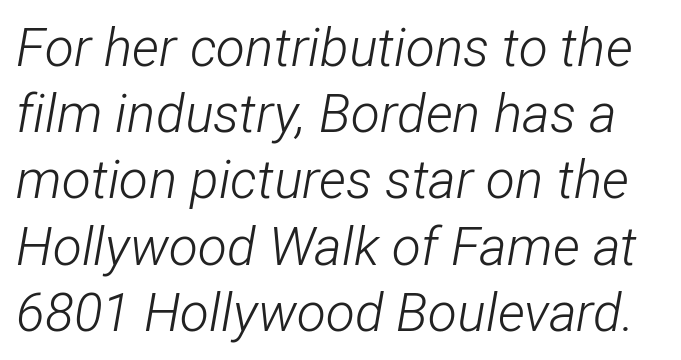
Q: Is the text bold? A: No.
Q: Is the text italic (slanted)? A: Yes, it leans right by about 12 degrees.
Q: Is the text underlined? A: No.
Q: Is the spacing between letters normal or unusually wide? A: Normal.
Q: Is the spacing between lines tight, normal or loose? A: Normal.
Q: Width (condensed, normal, or wide)? A: Condensed.
Q: Stroke contrast? A: Low.
Q: x-height? A: Medium.
Q: Monospaced? A: No.
